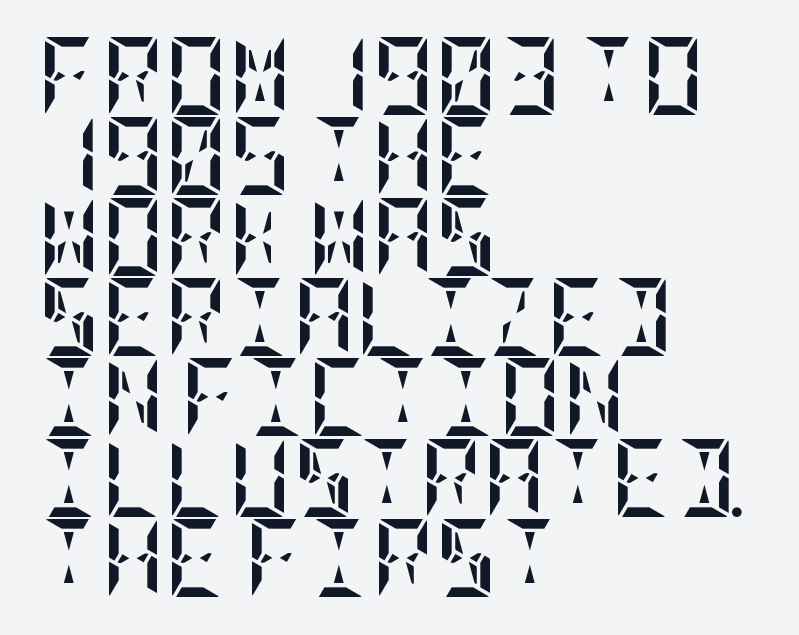
The image shows 78 px semibold, condensed type, upright; set left-aligned, tight line spacing (1.03x), normal letter spacing, not underlined; low stroke contrast and a large x-height.
